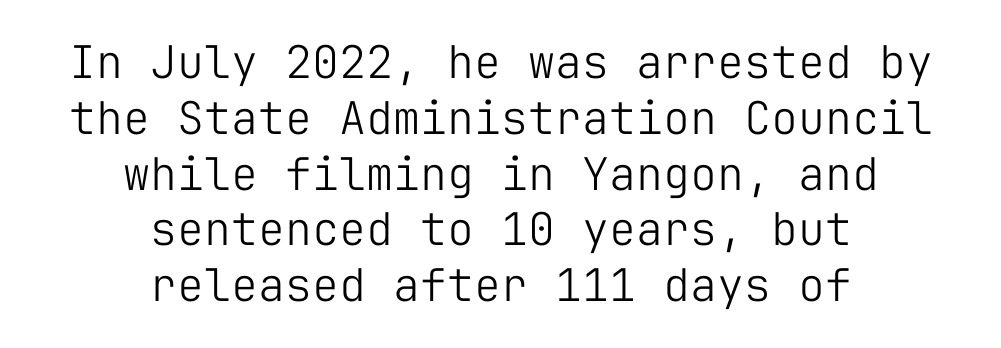
The image shows 45 px light sans-serif type, upright, monospaced; set centered, line spacing 1.24x, normal letter spacing, not underlined; low stroke contrast and a medium x-height.
